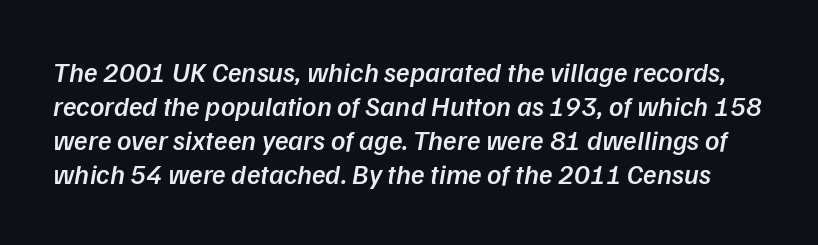
Q: Is the text bold? A: Semi-bold.
Q: Is the typeface a serif or a sans-serif typeface? A: Sans-serif.
Q: Is the text underlined? A: No.
Q: Is the spacing between letters normal or unusually wide? A: Normal.
Q: Width (condensed, normal, or wide)? A: Normal.
Q: Stroke contrast? A: Low.
Q: x-height? A: Medium.
Q: Monospaced? A: No.
